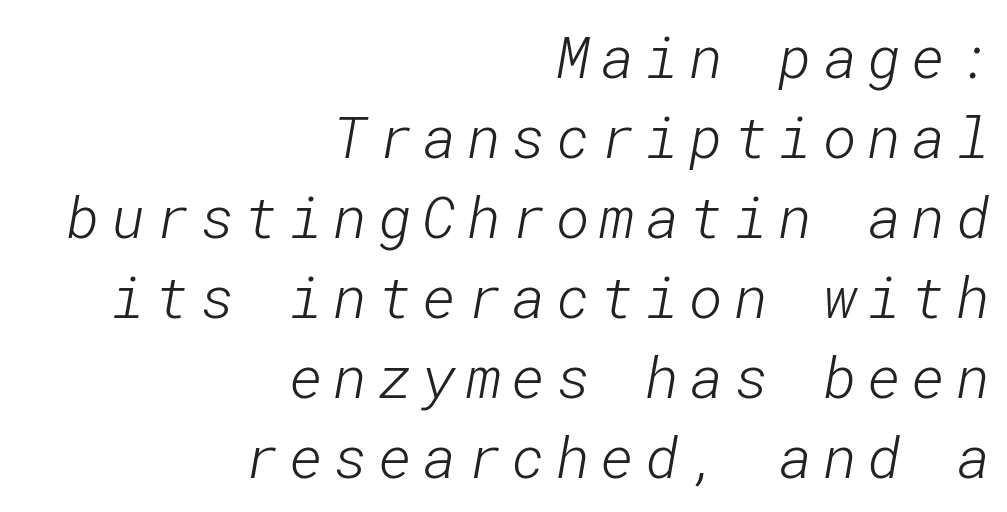
The image shows 58 px light sans-serif type; set right-aligned, normal line spacing (1.38x), not underlined; low stroke contrast and a medium x-height.
